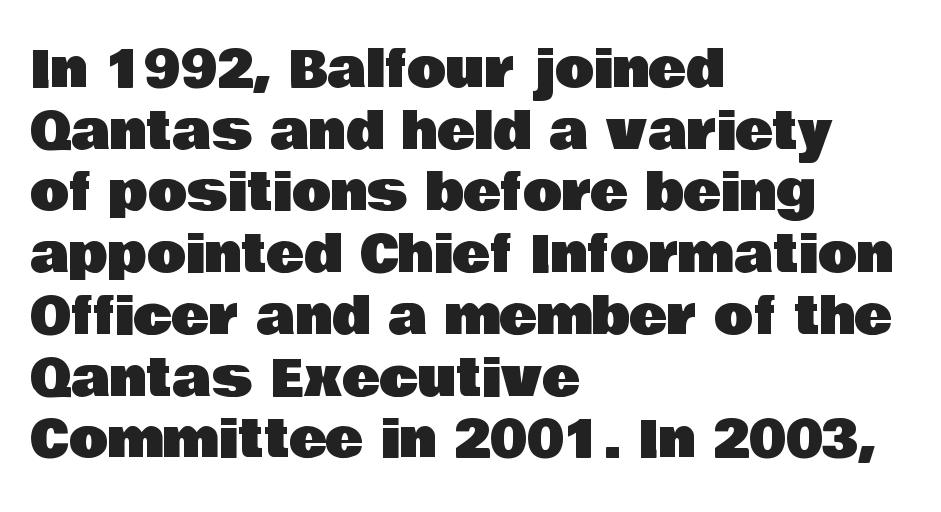
Q: Is the text italic (slanted)? A: No, it is upright.
Q: Is the typeface a serif or a sans-serif typeface? A: Sans-serif.
Q: Is the text underlined? A: No.
Q: How is the paragraph aligned? A: Left-aligned.
Q: Is the spacing between letters normal or unusually wide? A: Normal.
Q: Width (condensed, normal, or wide)? A: Normal.
Q: Stroke contrast? A: Low.
Q: x-height? A: Large.
Q: Monospaced? A: No.
